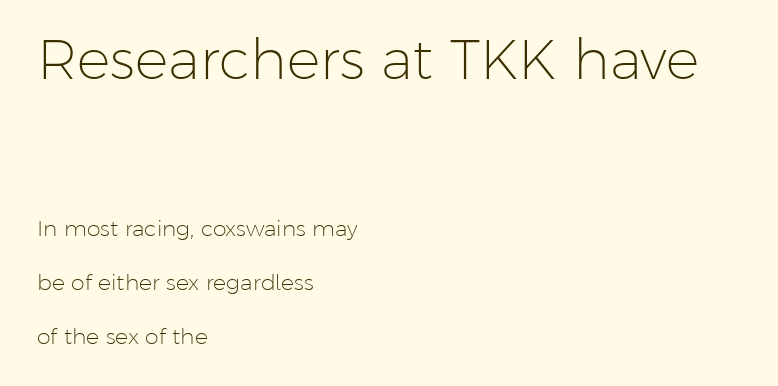
The typeface has the unassuming heft of standard copy or less. The typesetter chose a ragged-right arrangement here. This is roman type, the default non-slanted kind. The earlier block is typeset at a bigger size than the later block. The characters display no serif detailing; their extremities are plain.
